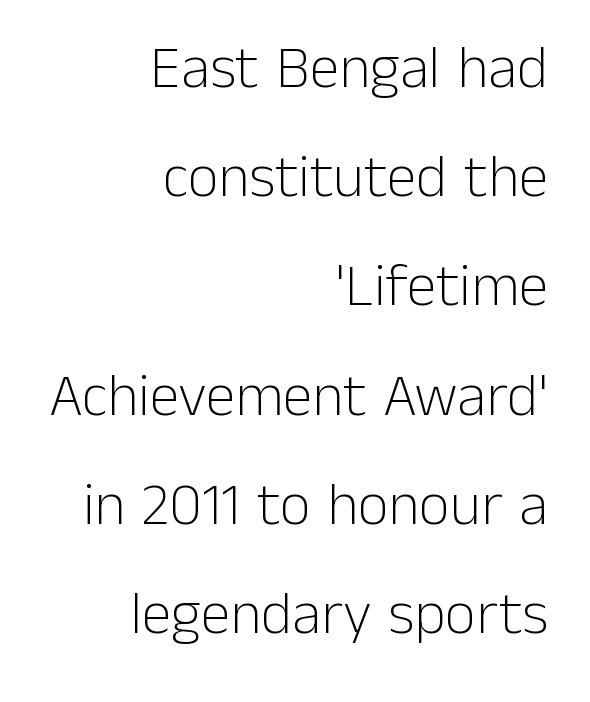
Q: Is the text bold? A: No.
Q: Is the text italic (slanted)? A: No, it is upright.
Q: Is the typeface a serif or a sans-serif typeface? A: Sans-serif.
Q: Is the text underlined? A: No.
Q: How is the paragraph aligned? A: Right-aligned.
Q: Is the spacing between letters normal or unusually wide? A: Normal.
Q: Width (condensed, normal, or wide)? A: Normal.
Q: Stroke contrast? A: Low.
Q: x-height? A: Medium.
Q: Monospaced? A: No.
